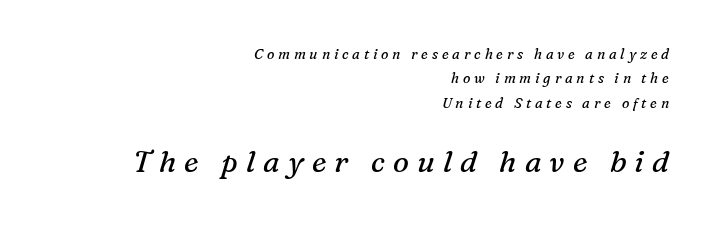
All the whitespace from short lines collects on the left. Someone cranked the tracking dial way up on this one. This is oblique type, the kind used for emphasis or titles. Clear beneath every line of the passage. Look at the bottom of the vertical strokes: they flare into serifs here.
